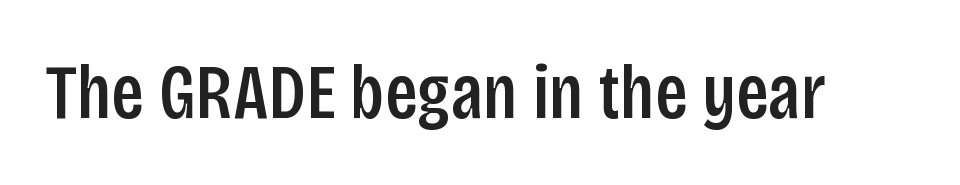
The string is rendered with underlining switched off. Each letter keeps its own natural width here, so spacing adapts to shape. Ordinary non-slanted type is in use. Does the type have serifs? No, each stem ends abruptly. Standard letterfit; no display-style spreading of the glyphs.
